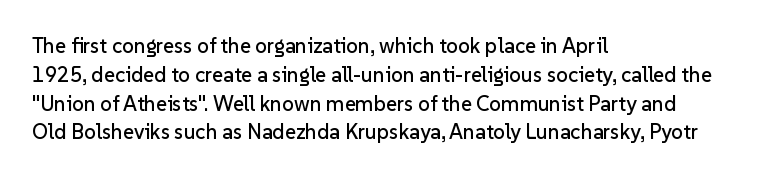
{"italic": "no", "underline": "no", "align": "left", "line_spacing": "normal", "line_spacing_ratio": 1.37, "letter_spacing": "normal", "letter_spacing_em": 0.0, "glyph_px": 21}
